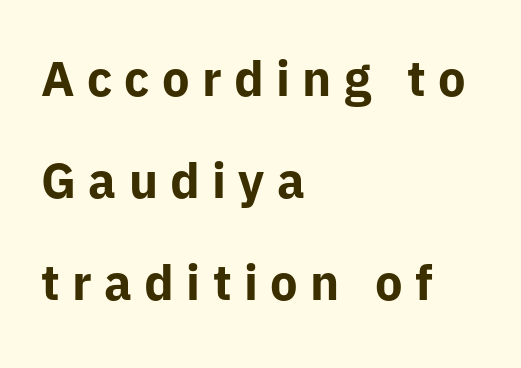
The image shows 49 px bold sans-serif type, upright; set left-aligned, loose line spacing (2.08x), unusually wide letter spacing (+0.25 em), not underlined; low stroke contrast and a medium x-height.
